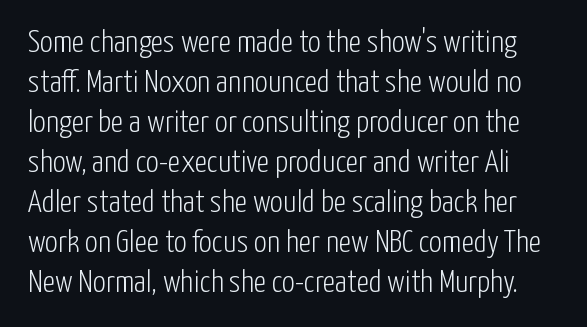
The image shows 32 px light, condensed sans-serif type, upright; set normal line spacing (1.25x), normal letter spacing, not underlined; low stroke contrast and a medium x-height.
